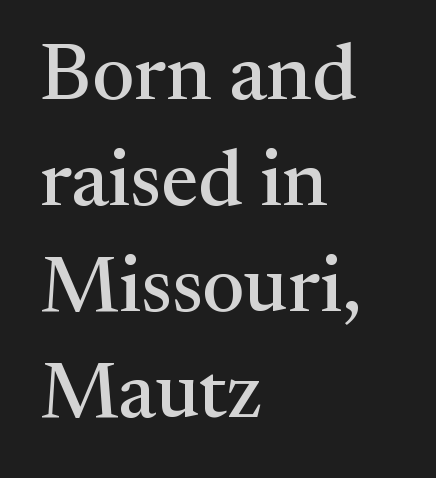
{"serif": "yes", "italic": "no", "width": "normal", "stroke_contrast": "medium", "x_height": "medium", "monospaced": "no", "underline": "no", "align": "left", "line_spacing": "normal", "line_spacing_ratio": 1.34, "letter_spacing": "normal", "letter_spacing_em": 0.0, "glyph_px": 79}
